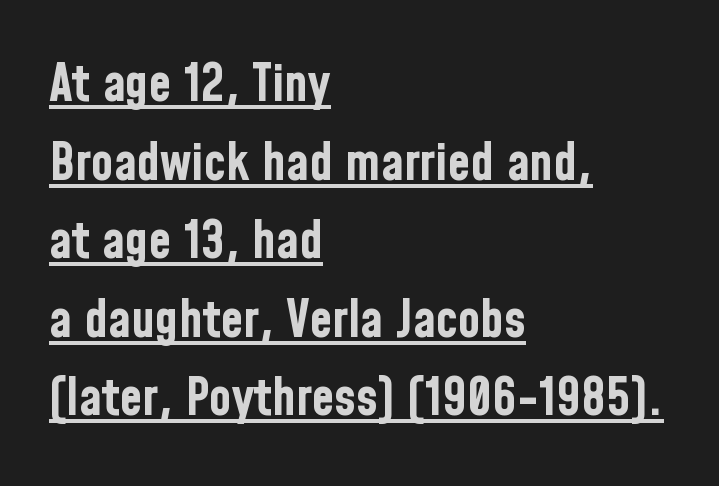
The image shows 52 px bold, condensed sans-serif type, upright; set left-aligned, normal line spacing (1.51x), normal letter spacing, underlined; low stroke contrast and a medium x-height.
